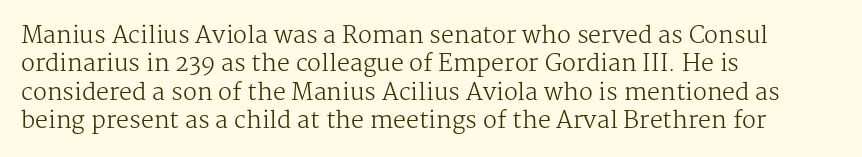
Q: Is the text bold? A: No.
Q: Is the text italic (slanted)? A: No, it is upright.
Q: Is the text underlined? A: No.
Q: How is the paragraph aligned? A: Left-aligned.
Q: Is the spacing between letters normal or unusually wide? A: Normal.
